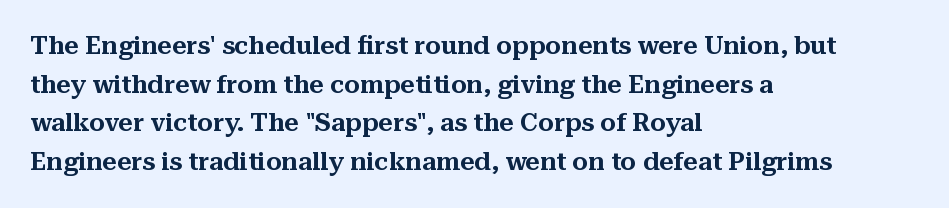
Inter-character spacing is left at the font's built-in metrics. Quick note: underline off. Horizontal alignment here is leftward, the default for most running prose. Posture: vertical. Line spacing here is normal.
